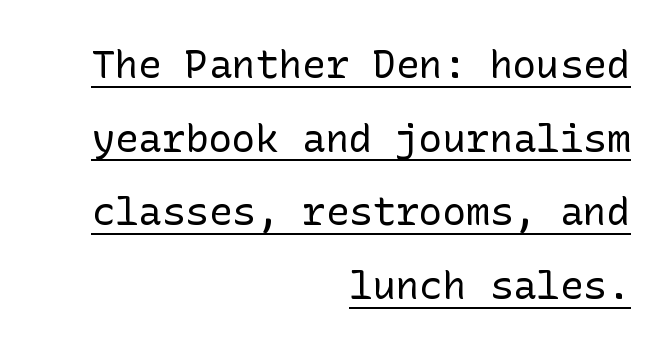
The image shows 39 px regular-weight sans-serif type, upright; set right-aligned, line spacing 1.89x, normal letter spacing, underlined; low stroke contrast and a medium x-height.
